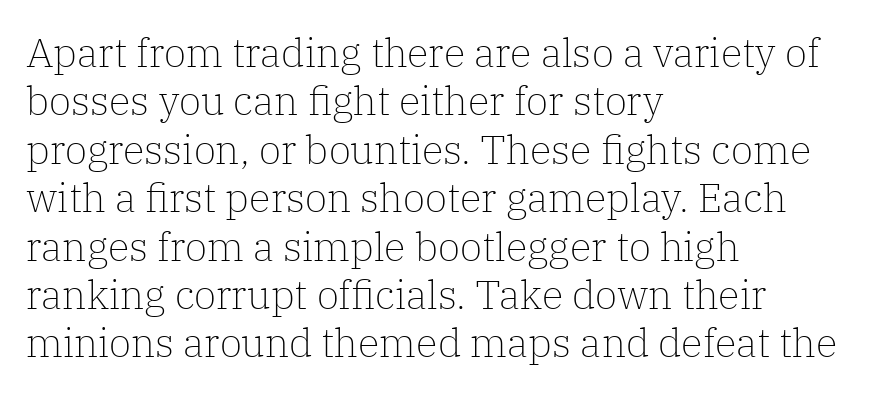
The image shows 40 px light serif type, upright; set left-aligned, line spacing 1.21x, normal letter spacing, not underlined; low stroke contrast and a medium x-height.
